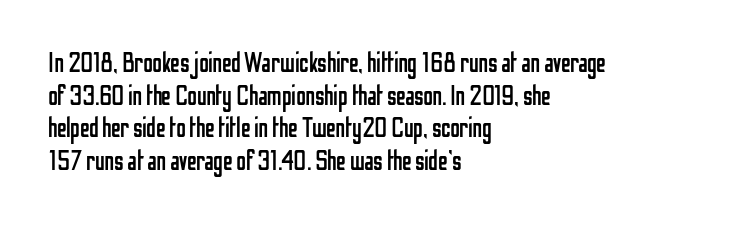
Q: Is the text bold? A: No.
Q: Is the text italic (slanted)? A: No, it is upright.
Q: Is the text underlined? A: No.
Q: How is the paragraph aligned? A: Left-aligned.
Q: Is the spacing between letters normal or unusually wide? A: Normal.
